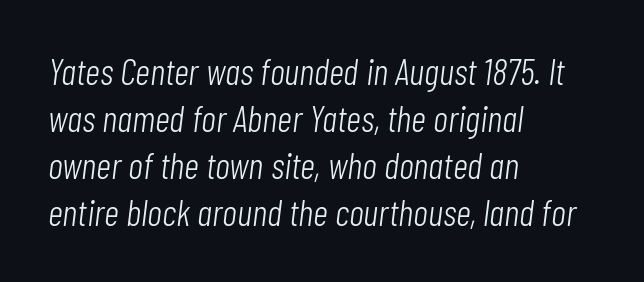
The image shows 37 px light, condensed type, italic (leaning right); set left-aligned, normal line spacing (1.27x), normal letter spacing, not underlined; low stroke contrast and a medium x-height.
